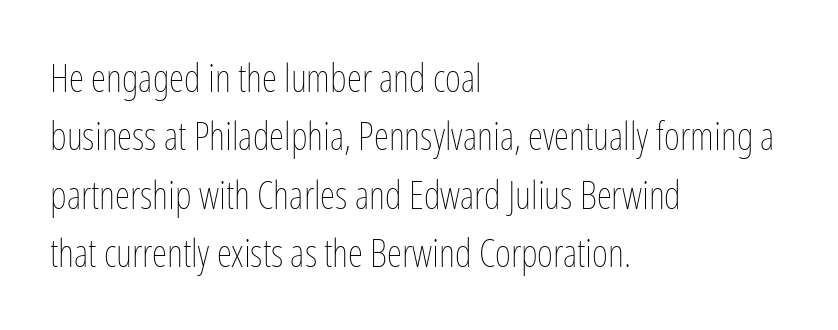
The image shows 39 px thin, condensed type, upright; set left-aligned, normal line spacing (1.5x), normal letter spacing, not underlined; low stroke contrast and a medium x-height.
